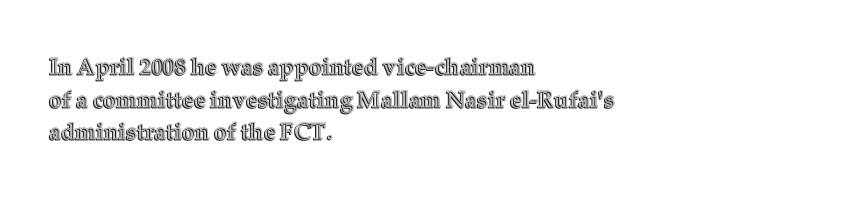
Q: Is the text italic (slanted)? A: No, it is upright.
Q: Is the text underlined? A: No.
Q: How is the paragraph aligned? A: Left-aligned.
Q: Is the spacing between letters normal or unusually wide? A: Normal.
Q: Is the spacing between lines tight, normal or loose? A: Normal.
